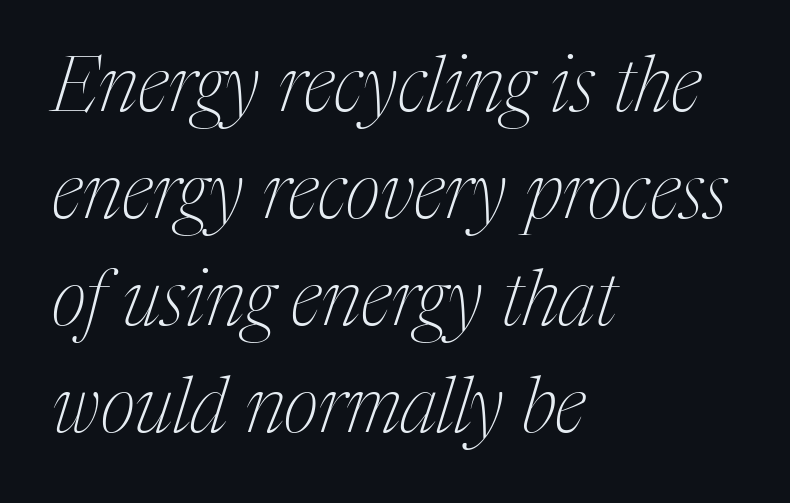
The lines sit at an ordinary, default distance from one another. There's an unmistakable incline to the writing here. Horizontal alignment here is leftward, the default for most running prose. Only glyphs here, with clear space below each row.
